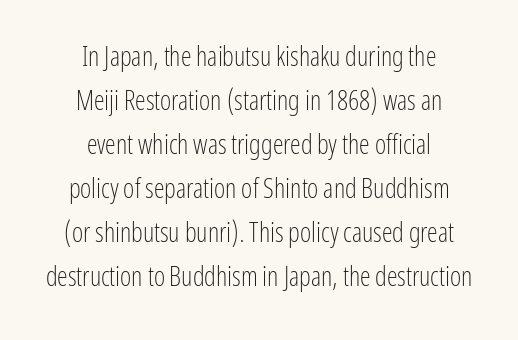
The image shows 27 px text type, upright; set centered, normal line spacing (1.63x), normal letter spacing, not underlined.
